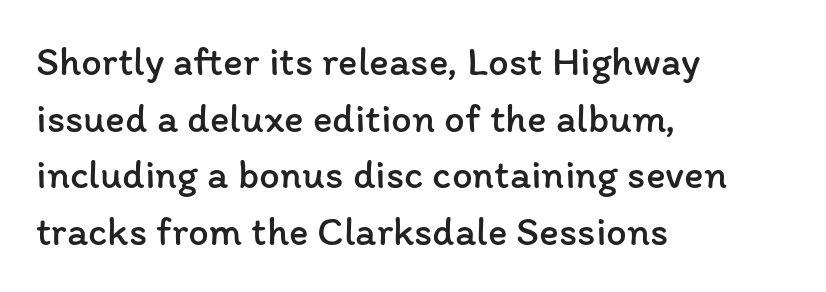
Q: Is the text bold? A: No.
Q: Is the text italic (slanted)? A: No, it is upright.
Q: Is the text underlined? A: No.
Q: How is the paragraph aligned? A: Left-aligned.
Q: Is the spacing between letters normal or unusually wide? A: Normal.
Q: Is the spacing between lines tight, normal or loose? A: Normal.
Q: Width (condensed, normal, or wide)? A: Normal.
Q: Stroke contrast? A: Low.
Q: x-height? A: Medium.
Q: Monospaced? A: No.
